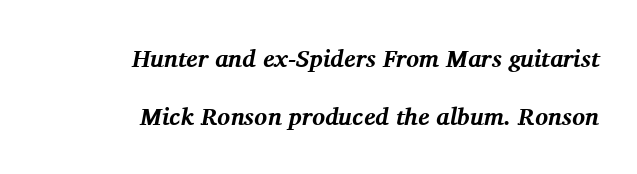
Notice how the passage keeps a crisp vertical edge on the right only. The passage shown stacks its lines with a broad gap. As a designer I'd log this as weight 700, bold. Tall strokes in this sample are angled rather than plumb. The tracking reads as untouched default to a designer's eye.
